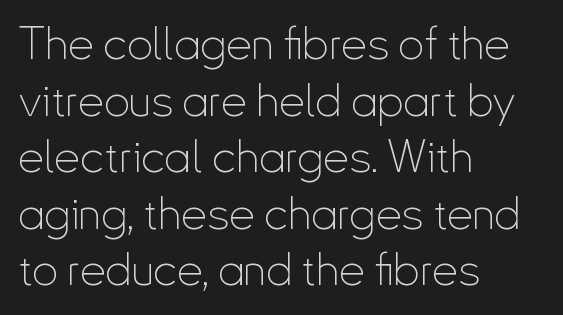
Q: Is the text bold? A: No.
Q: Is the text italic (slanted)? A: No, it is upright.
Q: Is the typeface a serif or a sans-serif typeface? A: Sans-serif.
Q: Is the text underlined? A: No.
Q: How is the paragraph aligned? A: Left-aligned.
Q: Is the spacing between letters normal or unusually wide? A: Normal.
Q: Width (condensed, normal, or wide)? A: Condensed.
Q: Stroke contrast? A: Low.
Q: x-height? A: Small.
Q: Monospaced? A: No.
